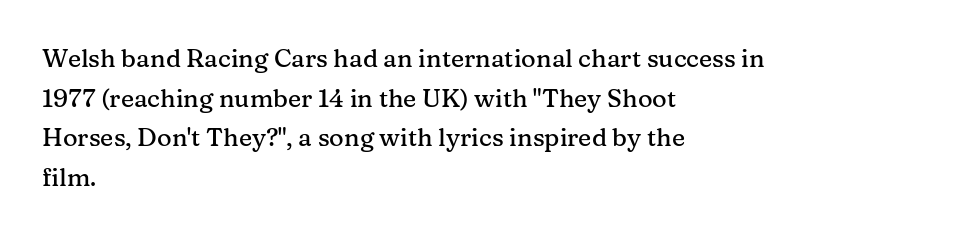
{"italic": "no", "underline": "no", "align": "left", "line_spacing": "normal", "line_spacing_ratio": 1.59, "letter_spacing": "normal", "letter_spacing_em": 0.0, "glyph_px": 25}
